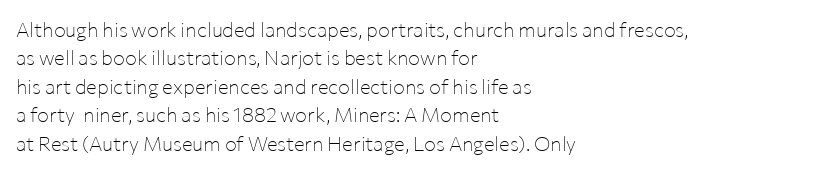
The image shows 20 px text type, upright; set left-aligned, normal line spacing (1.42x), normal letter spacing, not underlined.
